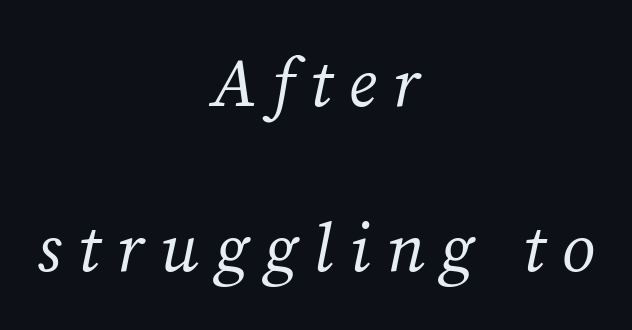
Q: Is the text bold? A: No.
Q: Is the text italic (slanted)? A: Yes, it leans right by about 12 degrees.
Q: Is the typeface a serif or a sans-serif typeface? A: Serif.
Q: Is the text underlined? A: No.
Q: How is the paragraph aligned? A: Centered.
Q: Is the spacing between letters normal or unusually wide? A: Unusually wide.
Q: Is the spacing between lines tight, normal or loose? A: Loose.
Q: Width (condensed, normal, or wide)? A: Normal.
Q: Stroke contrast? A: Medium.
Q: x-height? A: Medium.
Q: Monospaced? A: No.
